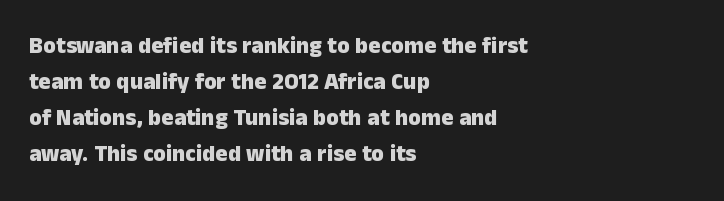
Notice how descenders clear the ascenders below comfortably — that's standard leading. The sample has been set heavy, in full bold. Italic? Not at all — the glyphs are vertical. A bare baseline throughout the passage. The rag falls on the right side of this text block. Inter-character spacing is left at the font's built-in metrics.
